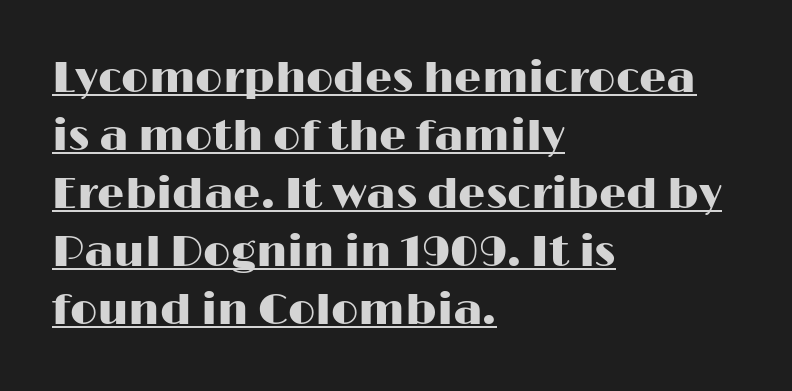
{"serif": "no", "italic": "no", "width": "wide", "stroke_contrast": "high", "x_height": "medium", "monospaced": "no", "underline": "yes", "align": "left", "line_spacing": "normal", "line_spacing_ratio": 1.35, "letter_spacing": "normal", "letter_spacing_em": 0.0, "glyph_px": 43}
